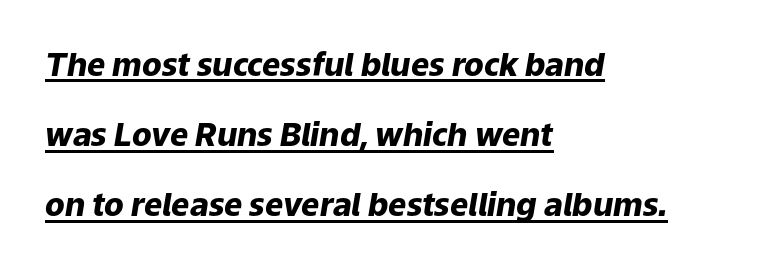
The image shows 32 px heavy type, italic (leaning right); set left-aligned, loose line spacing (2.19x), normal letter spacing, underlined; low stroke contrast and a medium x-height.
